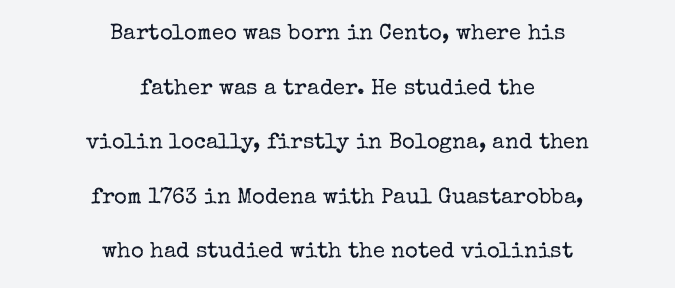
The image shows 22 px text type, upright; set centered, loose line spacing (2.48x), normal letter spacing, not underlined.
